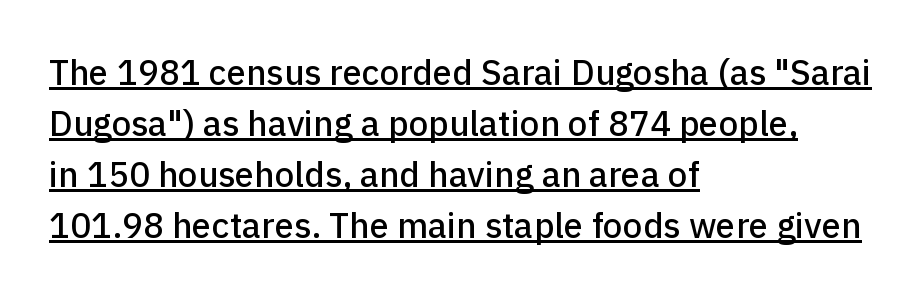
{"serif": "no", "italic": "no", "width": "normal", "stroke_contrast": "low", "x_height": "medium", "monospaced": "no", "underline": "yes", "align": "left", "line_spacing": "normal", "line_spacing_ratio": 1.46, "letter_spacing": "normal", "letter_spacing_em": 0.0, "glyph_px": 35}
